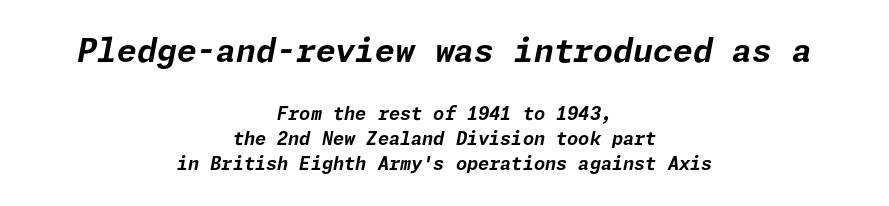
Q: Is the text bold? A: Yes.
Q: Is the text italic (slanted)? A: Yes, it leans right by about 11 degrees.
Q: Is the text underlined? A: No.
Q: How is the paragraph aligned? A: Centered.
Q: Is the spacing between letters normal or unusually wide? A: Normal.
Q: Is the spacing between lines tight, normal or loose? A: Normal.
Q: Which block of text is set in a larger size, the first (top) or the second (bottom)? A: The first (top) one.
Q: Width (condensed, normal, or wide)? A: Normal.
Q: Stroke contrast? A: Low.
Q: x-height? A: Medium.
